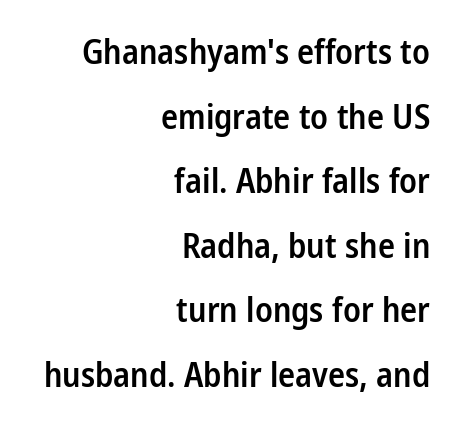
{"serif": "no", "italic": "no", "bold": "semi", "weight": "semibold", "width": "condensed", "stroke_contrast": "low", "x_height": "medium", "monospaced": "no", "underline": "no", "align": "right", "line_spacing": "loose", "line_spacing_ratio": 1.9, "letter_spacing": "normal", "letter_spacing_em": 0.0, "glyph_px": 34}
